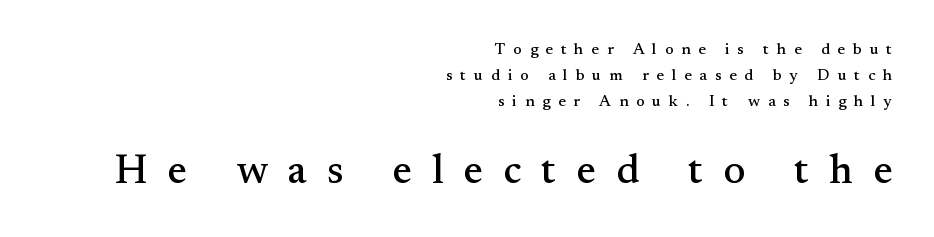
{"serif": "yes", "italic": "no", "width": "normal", "stroke_contrast": "medium", "x_height": "small", "monospaced": "no", "underline": "no", "align": "right", "line_spacing": "normal", "line_spacing_ratio": 1.61, "letter_spacing": "wide", "letter_spacing_em": 0.49, "larger_block": "second", "size_ratio": 2.56, "glyph_px": 41}
